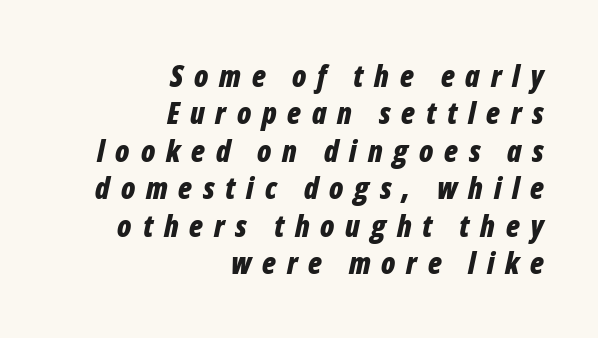
The face used here has a pronounced slope to its letters. I'd describe the lettering as bold — thick and assertive. Type without underlining. The ragged edge is on the left, which tells us the setting is flush right.
